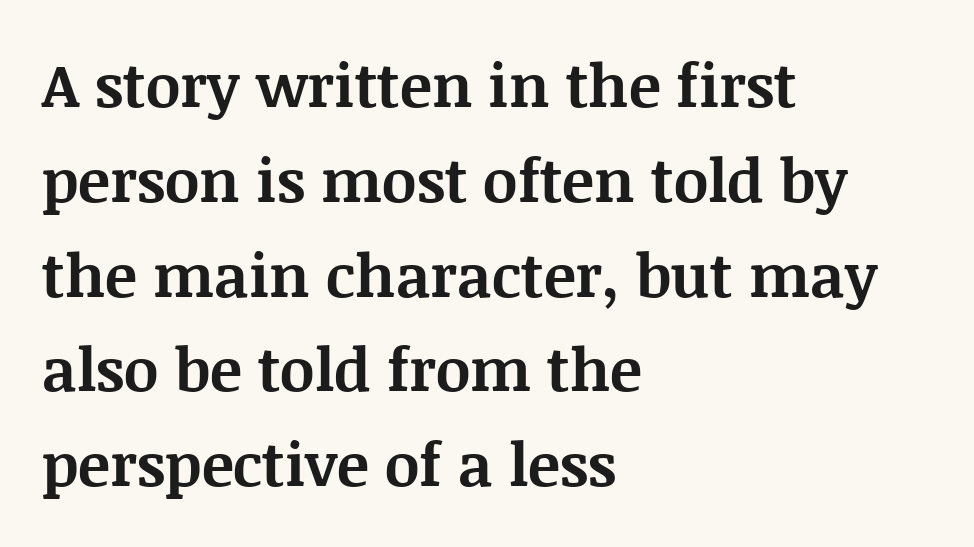
Bold? Absolutely — the strokes are thick and heavy. This rendering features lettering with no underline. Words appear dense and cohesive because spacing is normal. Regular leading. A typesetter would mark this as roman, not italic. Spacing verdict: proportional, widths tailored to each character.
